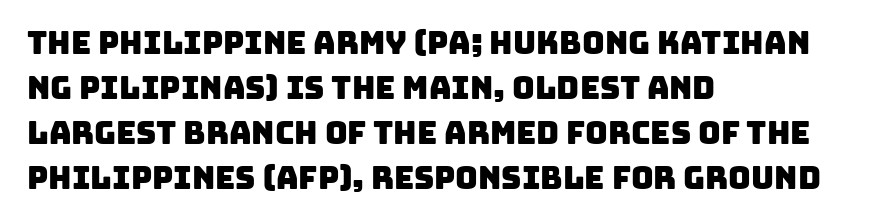
The image shows 31 px sans-serif type; set left-aligned, normal line spacing (1.45x), normal letter spacing, not underlined; low stroke contrast and a large x-height.
